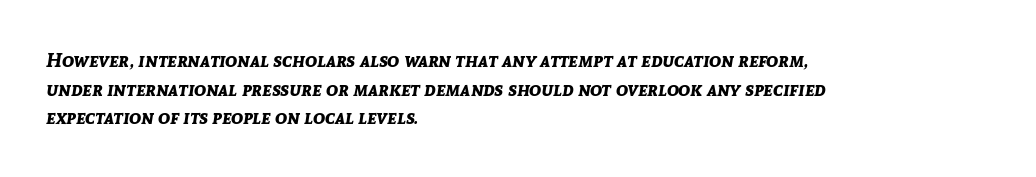
The image shows 20 px bold type, italic (leaning right); set left-aligned, normal line spacing (1.43x), normal letter spacing, not underlined.
